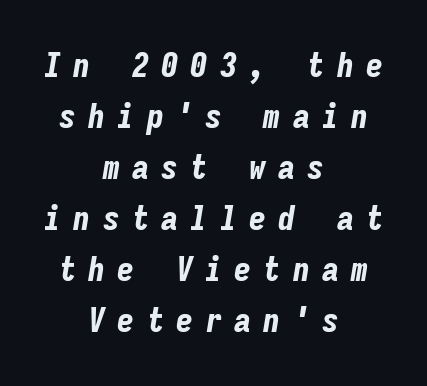
Inter-character spacing is expanded well beyond the font's built-in metrics. A normal amount of white space separates one row of letters from the next. Each line is balanced around a shared central axis. Caption: bold face, heavy strokes. When letters slant like this, we call the style italic. Each letter, wide or thin by design, is forced into the same width here.
